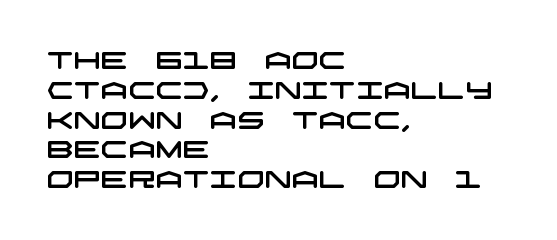
Q: Is the text underlined? A: No.
Q: How is the paragraph aligned? A: Left-aligned.
Q: Is the spacing between letters normal or unusually wide? A: Normal.
